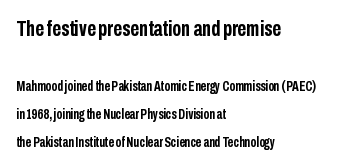
The image shows 22 px bold type, upright; set left-aligned, loose line spacing (2.0x), normal letter spacing, not underlined; the first (top) block is 1.57x larger.
